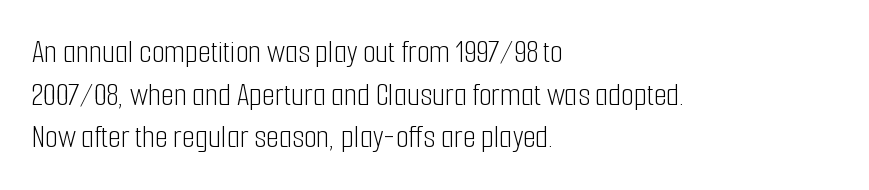
{"serif": "no", "italic": "no", "bold": "no", "weight": "light", "width": "condensed", "stroke_contrast": "low", "x_height": "medium", "monospaced": "no", "underline": "no", "align": "left", "line_spacing": "normal", "line_spacing_ratio": 1.29, "letter_spacing": "normal", "letter_spacing_em": 0.0, "glyph_px": 33}
